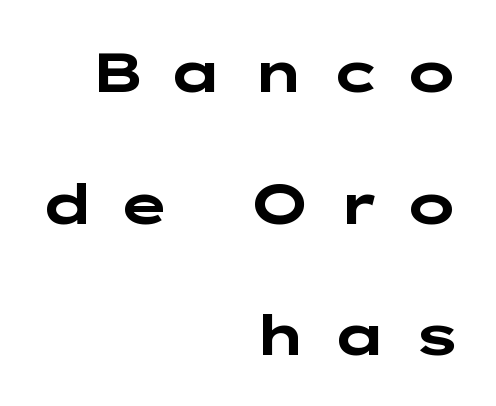
The image shows 56 px bold, wide sans-serif type, upright; set right-aligned, loose line spacing (2.35x), unusually wide letter spacing (+0.42 em), not underlined; low stroke contrast and a medium x-height.
